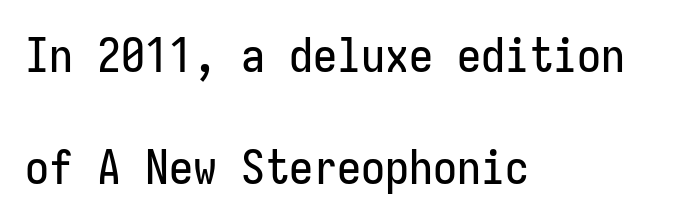
The image shows 48 px condensed sans-serif type, upright; set left-aligned, loose line spacing (2.34x), normal letter spacing, not underlined; low stroke contrast and a medium x-height.
